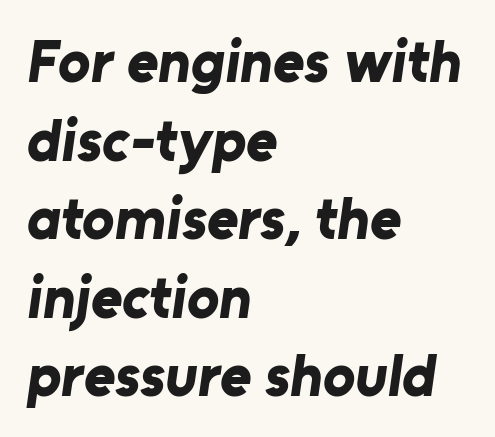
Q: Is the text bold? A: Yes.
Q: Is the typeface a serif or a sans-serif typeface? A: Sans-serif.
Q: Is the text underlined? A: No.
Q: How is the paragraph aligned? A: Left-aligned.
Q: Is the spacing between letters normal or unusually wide? A: Normal.
Q: Is the spacing between lines tight, normal or loose? A: Normal.
Q: Width (condensed, normal, or wide)? A: Normal.
Q: Stroke contrast? A: Low.
Q: x-height? A: Medium.
Q: Monospaced? A: No.
